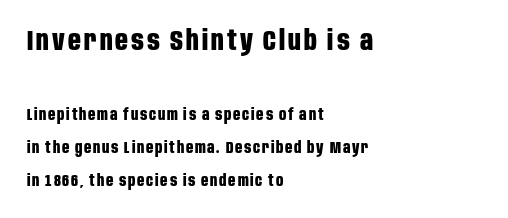
Q: Is the text bold? A: Yes.
Q: Is the text italic (slanted)? A: No, it is upright.
Q: Is the typeface a serif or a sans-serif typeface? A: Sans-serif.
Q: Is the text underlined? A: No.
Q: How is the paragraph aligned? A: Left-aligned.
Q: Is the spacing between lines tight, normal or loose? A: Loose.
Q: Which block of text is set in a larger size, the first (top) or the second (bottom)? A: The first (top) one.
Q: Width (condensed, normal, or wide)? A: Condensed.
Q: Stroke contrast? A: Low.
Q: x-height? A: Large.
Q: Monospaced? A: No.
